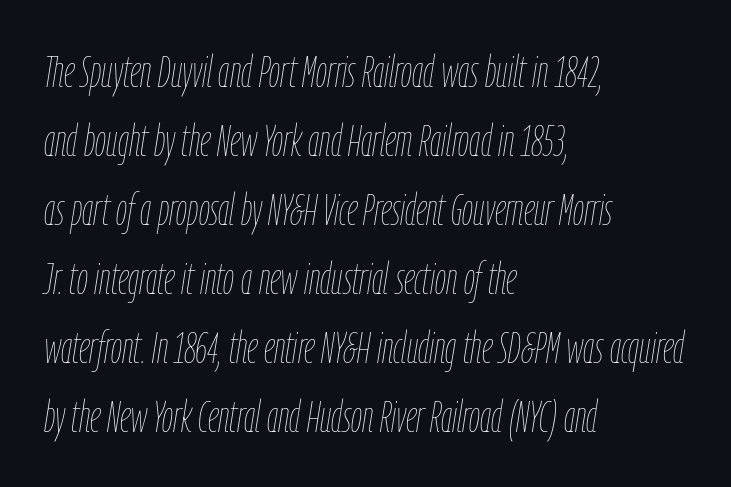
Q: Is the text bold? A: No.
Q: Is the text italic (slanted)? A: Yes, it leans right by about 9 degrees.
Q: Is the text underlined? A: No.
Q: How is the paragraph aligned? A: Left-aligned.
Q: Is the spacing between letters normal or unusually wide? A: Normal.
Q: Is the spacing between lines tight, normal or loose? A: Normal.
Q: Width (condensed, normal, or wide)? A: Condensed.
Q: Stroke contrast? A: Low.
Q: x-height? A: Medium.
Q: Monospaced? A: No.
